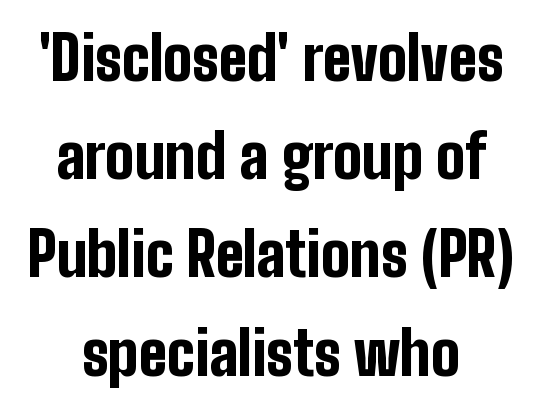
The lettering stays uniformly vertical, giving the passage a roman look. The tracking reads as untouched default to a designer's eye. No feet cap the strokes, marking this as sans-serif type. Notice how the passage keeps no hard edge, just a central spine. Thick stems and heavy bowls — unmistakably bold.
